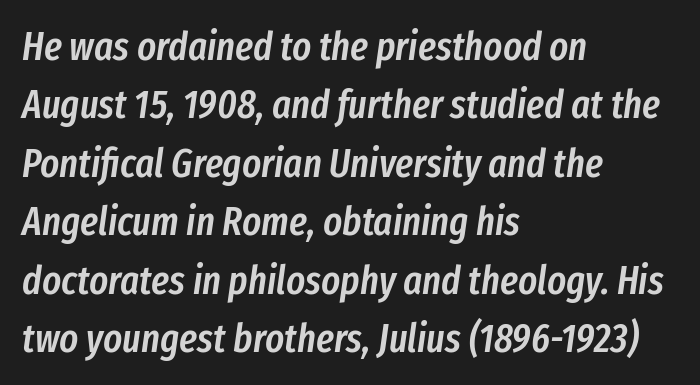
Q: Is the text bold? A: Semi-bold.
Q: Is the text italic (slanted)? A: Yes, it leans right by about 8 degrees.
Q: Is the text underlined? A: No.
Q: How is the paragraph aligned? A: Left-aligned.
Q: Is the spacing between letters normal or unusually wide? A: Normal.
Q: Is the spacing between lines tight, normal or loose? A: Normal.
Q: Width (condensed, normal, or wide)? A: Condensed.
Q: Stroke contrast? A: Low.
Q: x-height? A: Medium.
Q: Monospaced? A: No.
